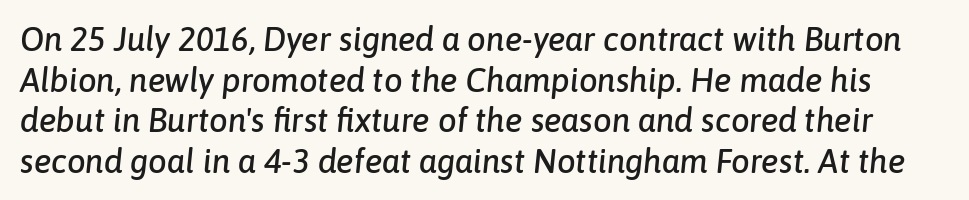
The image shows 33 px text type, italic (leaning right); set line spacing 1.23x, normal letter spacing, not underlined; low stroke contrast and a medium x-height.
